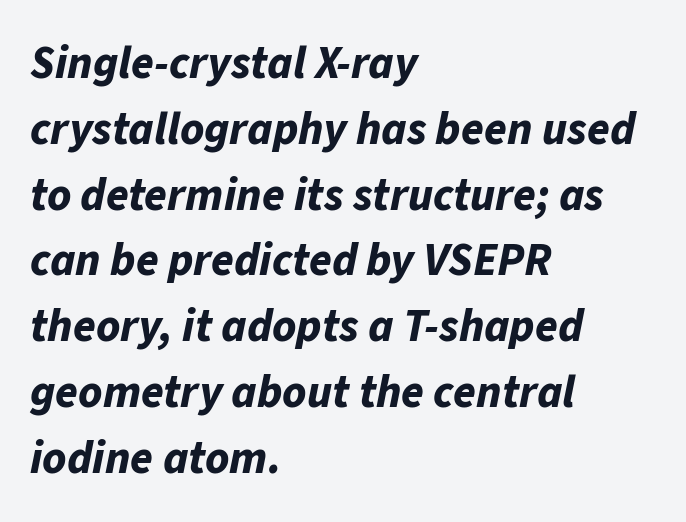
The image shows 46 px bold type, italic (leaning right); set left-aligned, normal line spacing (1.43x), normal letter spacing, not underlined; low stroke contrast and a medium x-height.
